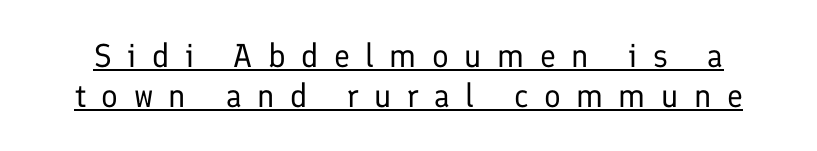
The typeface chosen for these lines omits serifs. Stem width sits at or under what a default text font uses. A typesetter would call this proportional, since set widths differ per character. Students, note that the glyphs here are deliberately spaced far apart.
